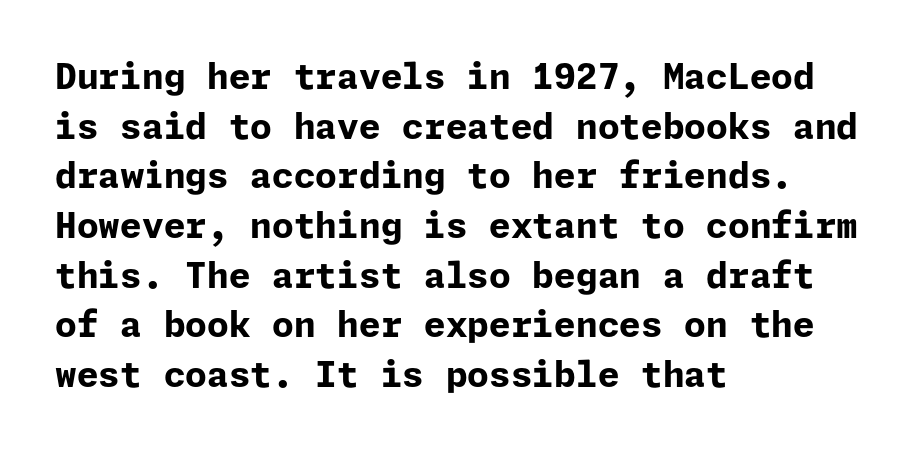
{"serif": "no", "italic": "no", "bold": "yes", "weight": "bold", "width": "normal", "stroke_contrast": "low", "x_height": "medium", "underline": "no", "align": "left", "line_spacing": "normal", "line_spacing_ratio": 1.42, "letter_spacing": "normal", "letter_spacing_em": 0.0, "glyph_px": 35}
